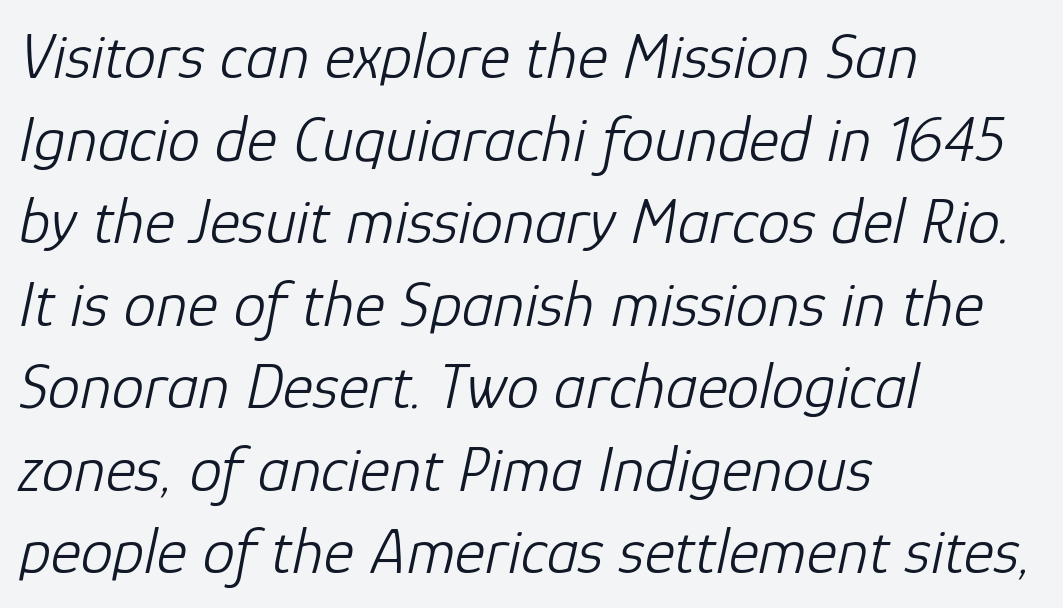
The image shows 65 px light type, italic (leaning right); set left-aligned, normal line spacing (1.27x), normal letter spacing, not underlined; low stroke contrast and a medium x-height.
